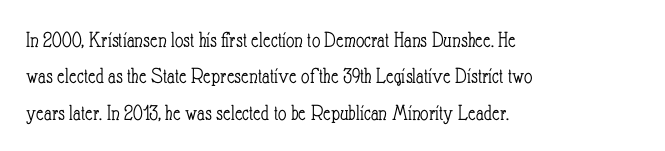
Q: Is the text bold? A: No.
Q: Is the text italic (slanted)? A: No, it is upright.
Q: Is the text underlined? A: No.
Q: How is the paragraph aligned? A: Left-aligned.
Q: Is the spacing between letters normal or unusually wide? A: Normal.
Q: Is the spacing between lines tight, normal or loose? A: Normal.
